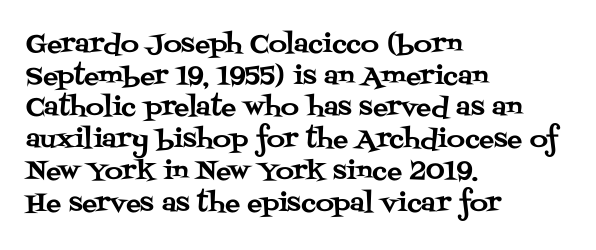
The rows are spaced the way most documents space them. No extra tracking has been applied to these lines. Which margin do the lines hug? The left one — the right edge is uneven. The gap between lines stays unmarked. If you drew a line through each stem, it would be perfectly vertical.
